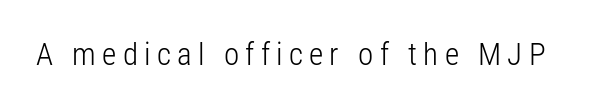
Look at the tracking — it's clearly loosened, letters drifting apart. Character widths vary here, with narrow letters taking less room than wide ones. Only glyphs here, with clear space below each row. You can tell from the bare stems that sans-serif type was used.
